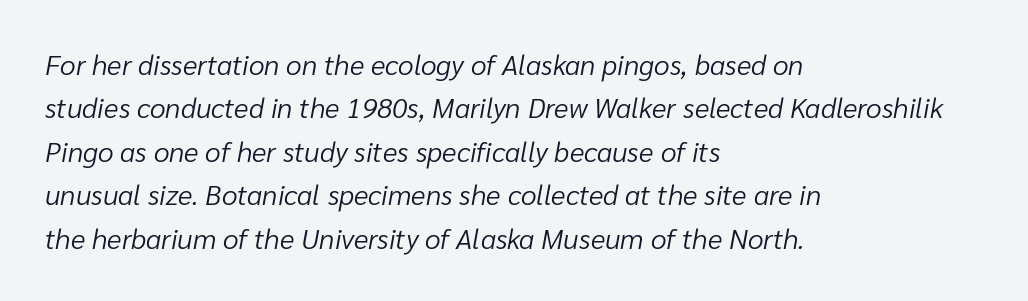
Q: Is the text bold? A: No.
Q: Is the text italic (slanted)? A: Yes, it leans right by about 10 degrees.
Q: Is the text underlined? A: No.
Q: How is the paragraph aligned? A: Left-aligned.
Q: Is the spacing between letters normal or unusually wide? A: Normal.
Q: Is the spacing between lines tight, normal or loose? A: Normal.
Q: Width (condensed, normal, or wide)? A: Normal.
Q: Stroke contrast? A: Low.
Q: x-height? A: Medium.
Q: Monospaced? A: No.
